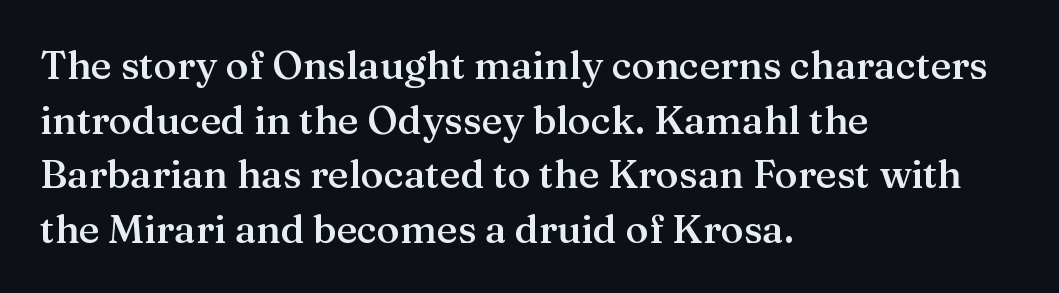
Think of a printed novel: that variable character pitch is what you see here. Characters follow at the spacing the type designer built in. Characters remain perfectly vertical along every line. Heft: intermediate — a semibold. Line spacing here is normal. Visually the block forms a straight wall on the left and a jagged coastline on the right.
